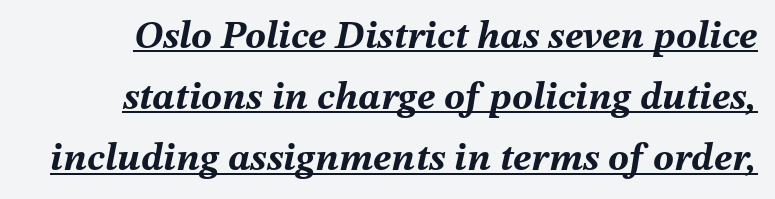
The image shows 39 px bold type, italic (leaning right); set normal line spacing (1.57x), normal letter spacing, underlined; medium stroke contrast and a medium x-height.
